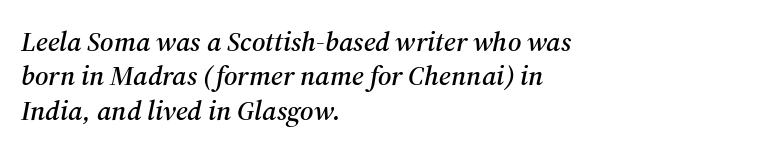
The image shows 28 px serif type, italic (leaning right); set left-aligned, line spacing 1.23x, normal letter spacing, not underlined; medium stroke contrast and a medium x-height.
